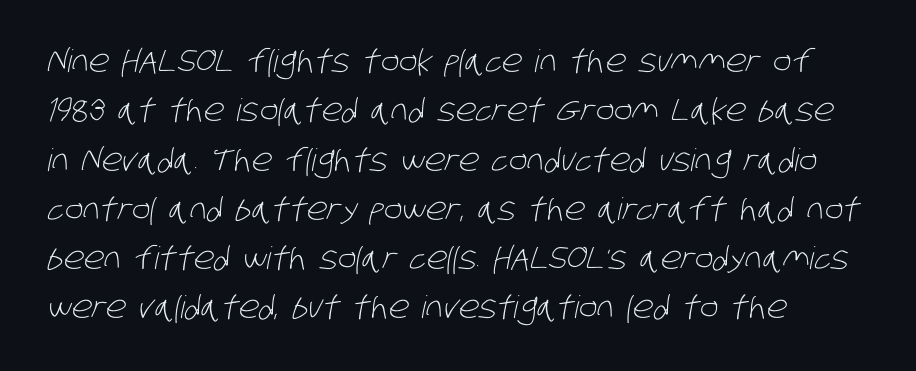
The image shows 31 px light, condensed sans-serif type; set left-aligned, normal line spacing (1.59x), normal letter spacing, not underlined; low stroke contrast and a large x-height.
